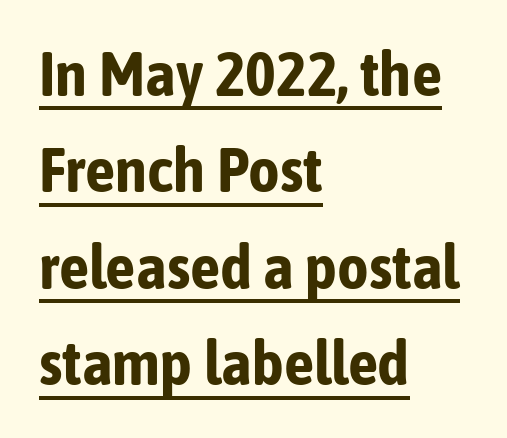
{"serif": "no", "italic": "no", "bold": "yes", "weight": "bold", "width": "condensed", "stroke_contrast": "low", "x_height": "medium", "monospaced": "no", "underline": "yes", "align": "left", "line_spacing": "normal", "line_spacing_ratio": 1.58, "letter_spacing": "normal", "letter_spacing_em": 0.0, "glyph_px": 61}
